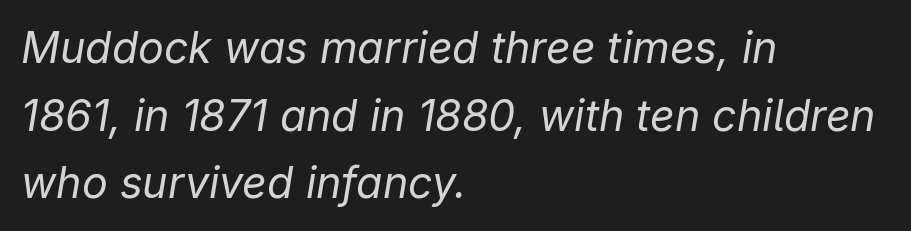
{"italic": "yes", "lean": "right", "slant_degrees": 9, "bold": "no", "weight": "regular", "width": "normal", "stroke_contrast": "low", "x_height": "medium", "monospaced": "no", "underline": "no", "align": "left", "line_spacing": "normal", "line_spacing_ratio": 1.57, "letter_spacing": "normal", "letter_spacing_em": 0.0, "glyph_px": 43}
